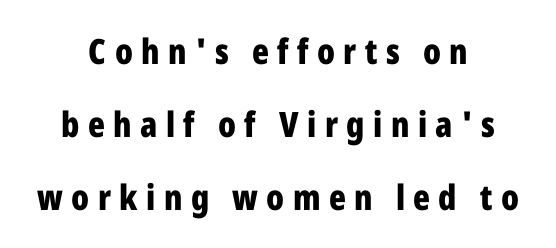
{"serif": "no", "italic": "no", "bold": "yes", "weight": "bold", "width": "condensed", "stroke_contrast": "low", "x_height": "medium", "monospaced": "no", "underline": "no", "align": "center", "line_spacing": "loose", "line_spacing_ratio": 2.09, "letter_spacing": "wide", "letter_spacing_em": 0.24, "glyph_px": 35}
